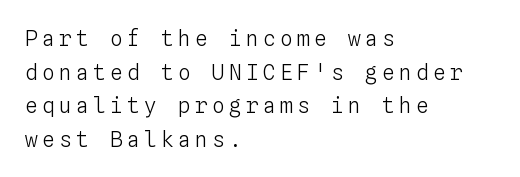
A bare baseline throughout the passage. The type is letterspaced generously, with wide tracking. The typesetter chose a ragged-right arrangement here. The passage shown stacks its lines at a standard gap. The passage shown is not bold in any degree.
